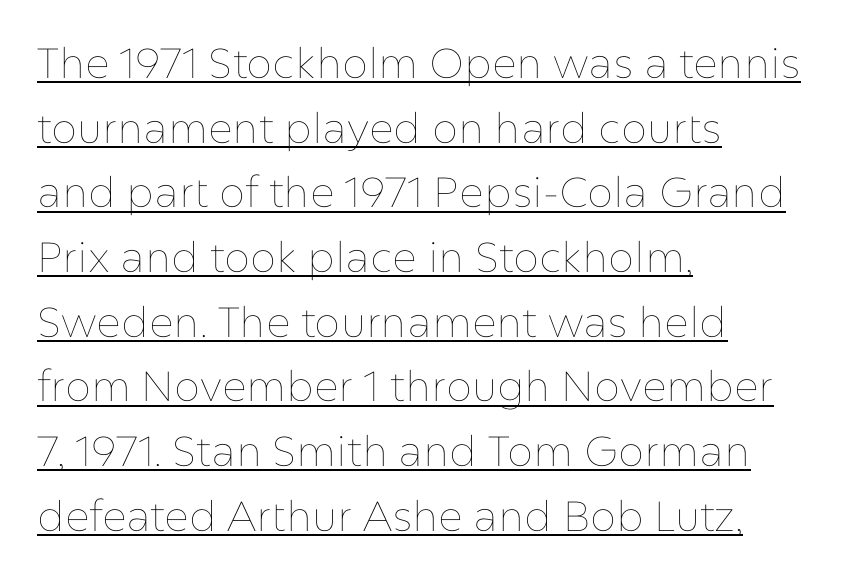
Heaviness? Minimal to ordinary, like unemphasized prose. Students, observe the line beneath the letters — that is underlining. Here the glyphs are tracked normally, forming tight word shapes. A typesetter would call this proportional, since set widths differ per character.
